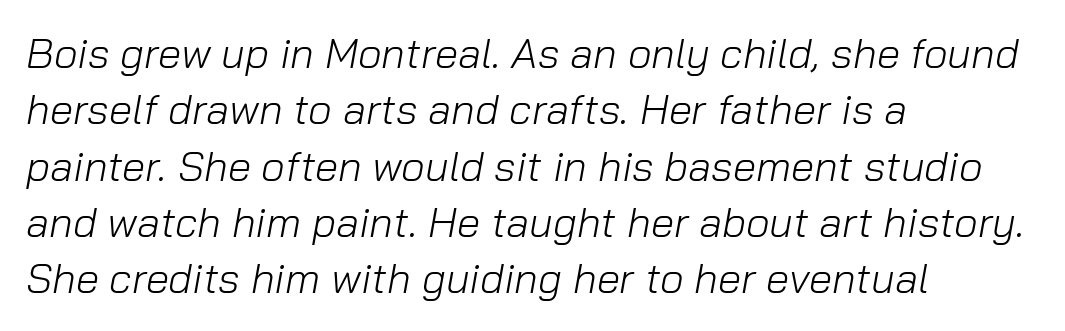
{"italic": "yes", "lean": "right", "slant_degrees": 10, "bold": "no", "weight": "light", "width": "normal", "stroke_contrast": "low", "x_height": "medium", "monospaced": "no", "underline": "no", "align": "left", "line_spacing": "normal", "line_spacing_ratio": 1.34, "letter_spacing": "normal", "letter_spacing_em": 0.0, "glyph_px": 42}
